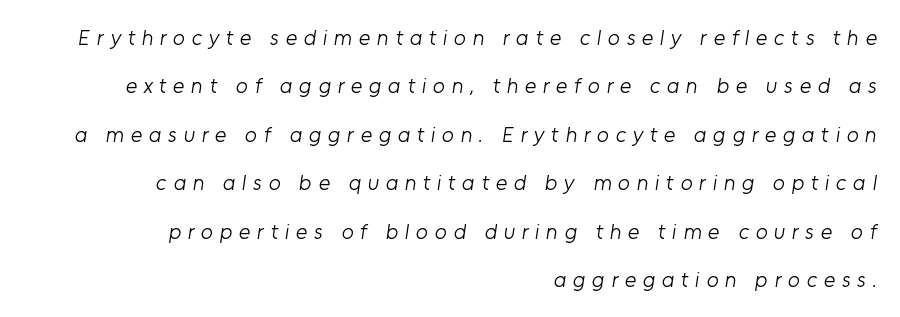
{"bold": "no", "underline": "no", "align": "right", "line_spacing": "loose", "line_spacing_ratio": 2.2, "letter_spacing": "wide", "letter_spacing_em": 0.3, "glyph_px": 22}
